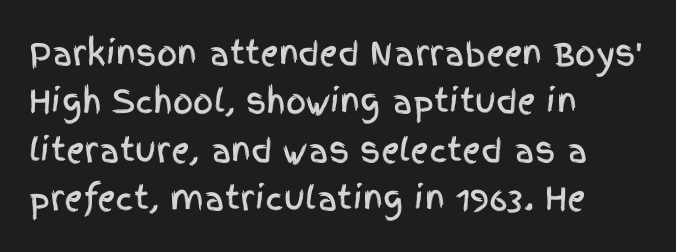
Q: Is the text italic (slanted)? A: No, it is upright.
Q: Is the typeface a serif or a sans-serif typeface? A: Sans-serif.
Q: Is the text underlined? A: No.
Q: How is the paragraph aligned? A: Left-aligned.
Q: Is the spacing between letters normal or unusually wide? A: Normal.
Q: Is the spacing between lines tight, normal or loose? A: Normal.
Q: Width (condensed, normal, or wide)? A: Condensed.
Q: x-height? A: Large.
Q: Monospaced? A: No.
